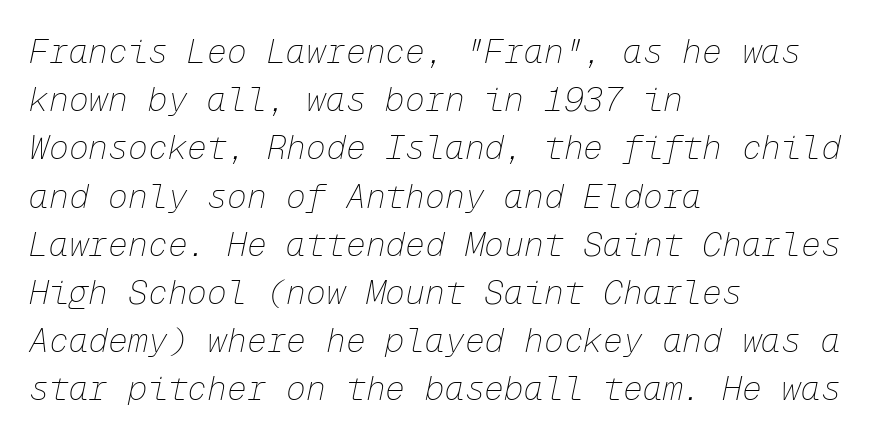
The image shows 33 px thin type, italic (leaning right), monospaced; set left-aligned, normal line spacing (1.46x), normal letter spacing, not underlined; low stroke contrast and a medium x-height.
